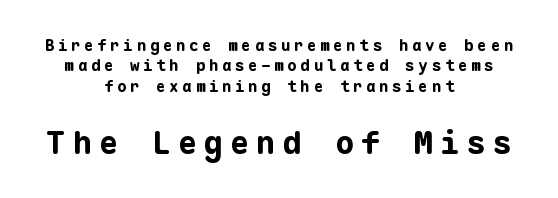
Q: Is the text bold? A: Yes.
Q: Is the text italic (slanted)? A: No, it is upright.
Q: Is the typeface a serif or a sans-serif typeface? A: Sans-serif.
Q: Is the text underlined? A: No.
Q: How is the paragraph aligned? A: Centered.
Q: Is the spacing between letters normal or unusually wide? A: Unusually wide.
Q: Is the spacing between lines tight, normal or loose? A: Normal.
Q: Which block of text is set in a larger size, the first (top) or the second (bottom)? A: The second (bottom) one.
Q: Width (condensed, normal, or wide)? A: Normal.
Q: Stroke contrast? A: Low.
Q: x-height? A: Medium.
Q: Monospaced? A: Yes.
